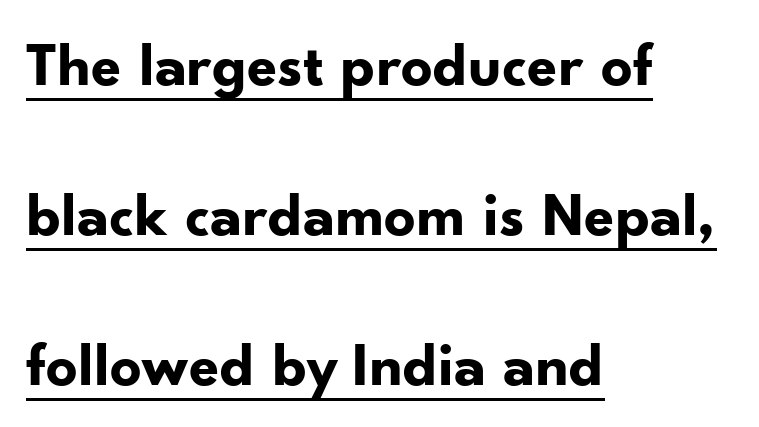
Q: Is the text bold? A: Yes.
Q: Is the text italic (slanted)? A: No, it is upright.
Q: Is the typeface a serif or a sans-serif typeface? A: Sans-serif.
Q: Is the text underlined? A: Yes.
Q: How is the paragraph aligned? A: Left-aligned.
Q: Is the spacing between letters normal or unusually wide? A: Normal.
Q: Is the spacing between lines tight, normal or loose? A: Loose.
Q: Width (condensed, normal, or wide)? A: Normal.
Q: Stroke contrast? A: Low.
Q: x-height? A: Small.
Q: Monospaced? A: No.
